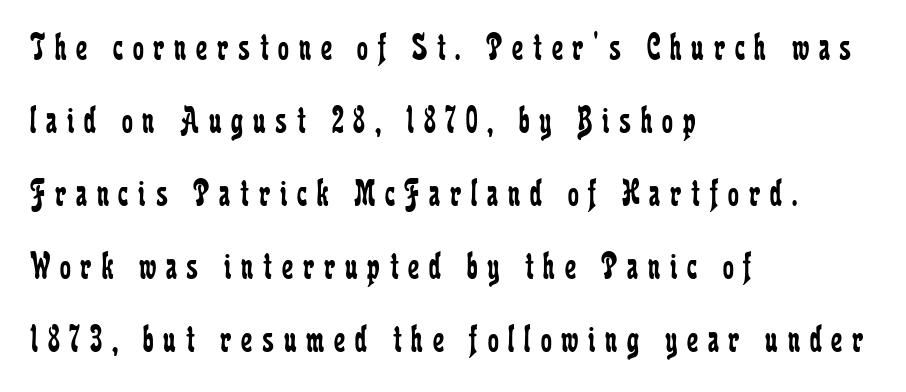
{"serif": "yes", "italic": "no", "bold": "no", "weight": "regular", "width": "condensed", "stroke_contrast": "low", "x_height": "medium", "monospaced": "no", "underline": "no", "align": "left", "line_spacing_ratio": 1.87, "letter_spacing": "wide", "letter_spacing_em": 0.25, "glyph_px": 39}
